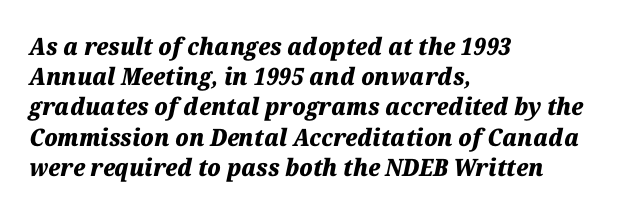
{"italic": "yes", "lean": "right", "slant_degrees": 12, "bold": "yes", "underline": "no", "align": "left", "line_spacing": "normal", "line_spacing_ratio": 1.26, "letter_spacing": "normal", "letter_spacing_em": 0.0, "glyph_px": 24}
